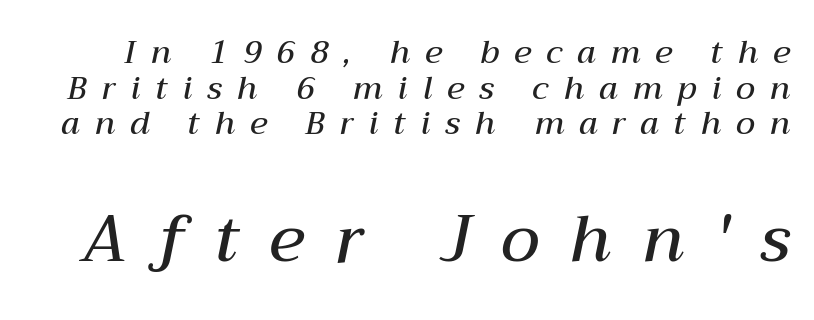
Honestly, there is no underline to notice here at all. The vertical gap from one line to the next is small. Size hierarchy here favors the trailing block over the leading one. These lines were composed using italics.
